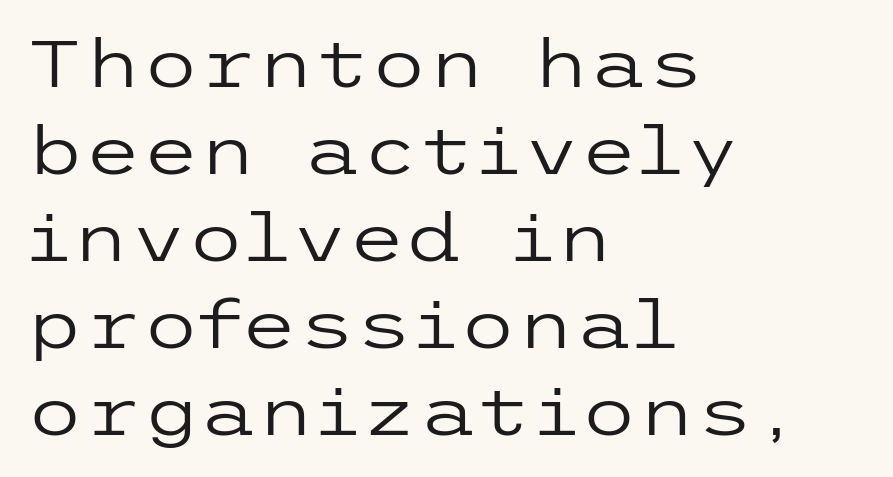
The image shows 66 px regular-weight, wide sans-serif type, upright; set left-aligned, normal line spacing (1.32x), normal letter spacing, not underlined; low stroke contrast and a medium x-height.
